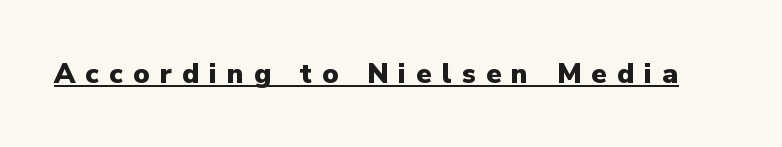
{"serif": "no", "italic": "no", "bold": "yes", "weight": "heavy", "width": "normal", "stroke_contrast": "low", "x_height": "medium", "monospaced": "no", "underline": "yes", "letter_spacing": "wide", "letter_spacing_em": 0.36, "glyph_px": 28}
